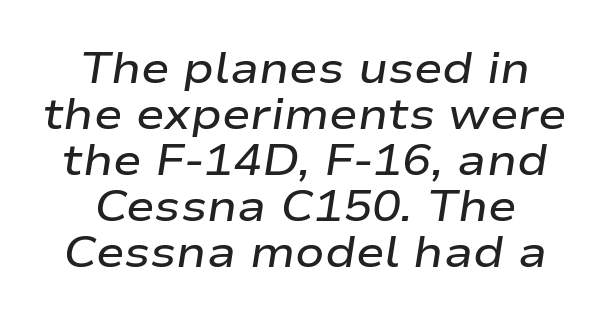
{"italic": "yes", "lean": "right", "slant_degrees": 9, "bold": "semi", "weight": "semibold", "width": "wide", "stroke_contrast": "low", "x_height": "medium", "monospaced": "no", "underline": "no", "align": "center", "line_spacing": "tight", "line_spacing_ratio": 1.07, "letter_spacing": "normal", "letter_spacing_em": 0.0, "glyph_px": 43}
